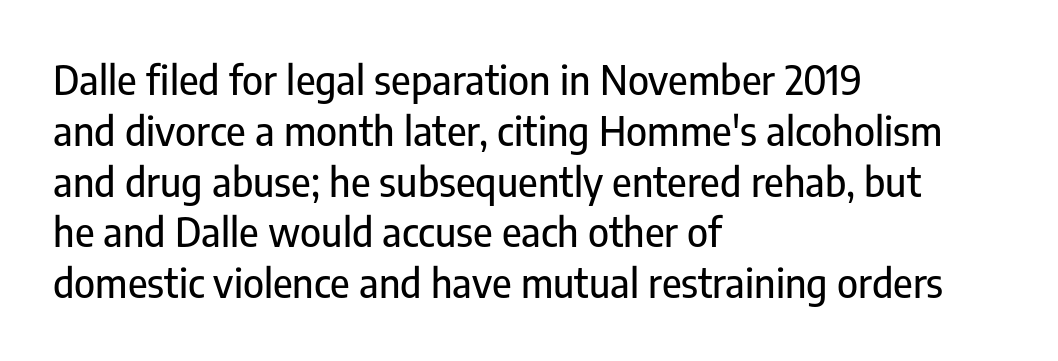
Q: Is the text italic (slanted)? A: No, it is upright.
Q: Is the typeface a serif or a sans-serif typeface? A: Sans-serif.
Q: Is the text underlined? A: No.
Q: How is the paragraph aligned? A: Left-aligned.
Q: Is the spacing between letters normal or unusually wide? A: Normal.
Q: Is the spacing between lines tight, normal or loose? A: Normal.
Q: Width (condensed, normal, or wide)? A: Condensed.
Q: Stroke contrast? A: Low.
Q: x-height? A: Medium.
Q: Monospaced? A: No.
